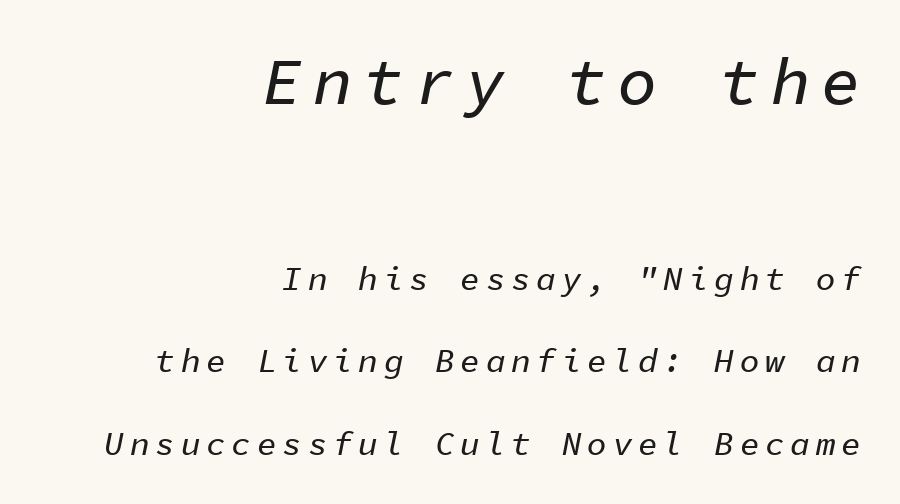
{"italic": "yes", "lean": "right", "slant_degrees": 11, "width": "normal", "stroke_contrast": "low", "x_height": "medium", "monospaced": "yes", "underline": "no", "align": "right", "line_spacing": "loose", "line_spacing_ratio": 2.5, "larger_block": "first", "size_ratio": 2.0, "glyph_px": 66}
